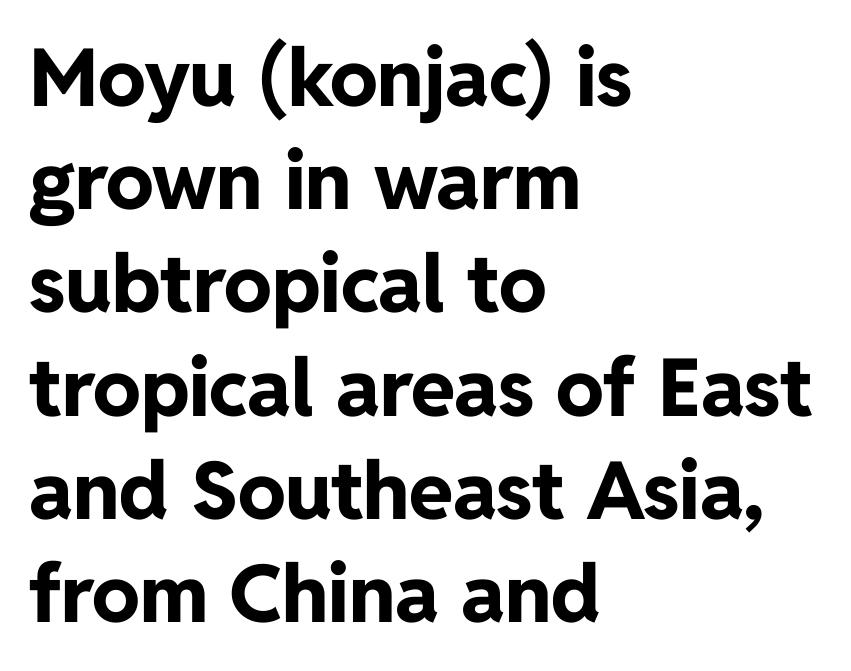
The typesetting leans heavy: a genuine bold. The typography opts for an upright posture over an oblique one. Each line starts at the same left margin while the right side varies. The tracking reads as untouched default to a designer's eye. Is this a fixed-width face? No — the glyphs have proportional, varying widths.
